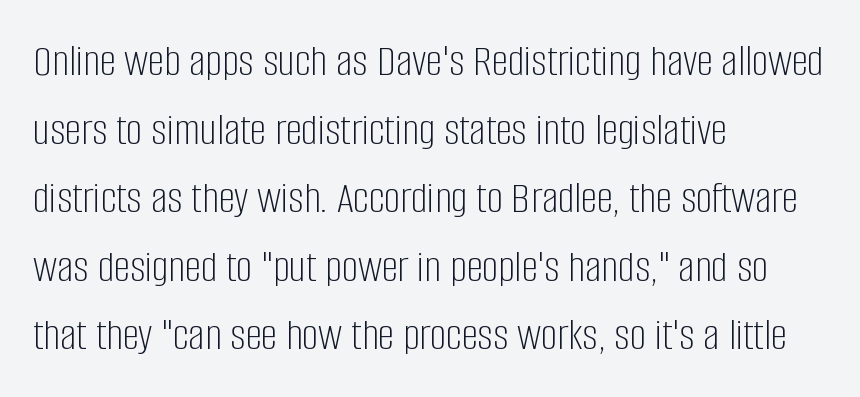
The typeface chosen for these lines omits serifs. Check under the words: just untouched page. Think of a printed novel: that variable character pitch is what you see here. The typesetting does not lean heavy: it is not bold. Is there any slant? The stems are plumb.
